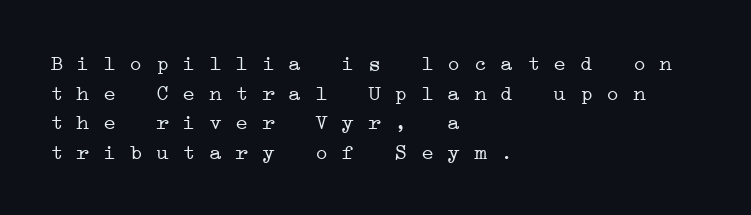
Decoration check: the copy has no underline. No letter is thick-stroked: the sample isn't bold. What's the leading like? Ordinary, nothing unusual. The ragged edge is on the right, which tells us the setting is flush left. Compared with typical body copy, the letter spacing here is the same.
